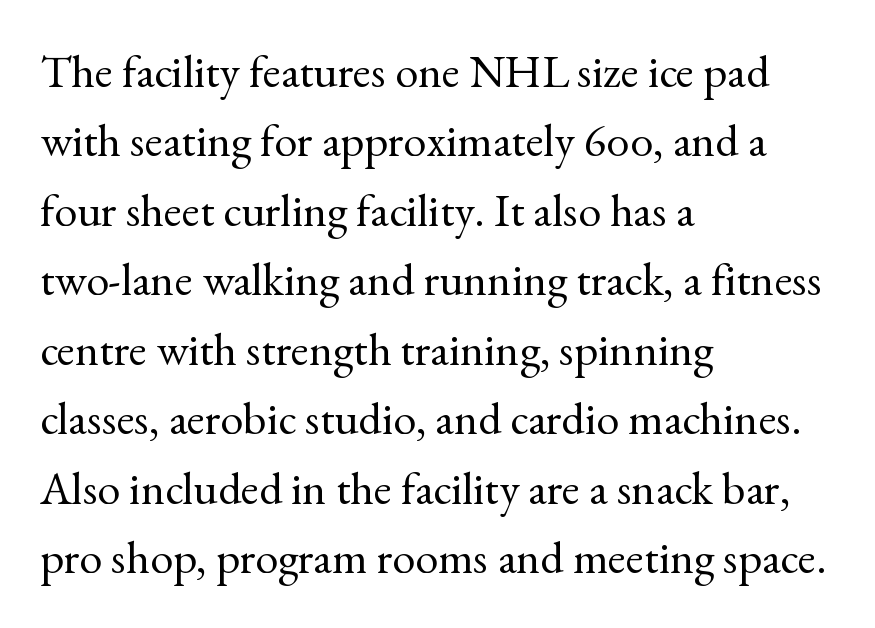
The image shows 46 px regular-weight serif type, upright; set left-aligned, normal line spacing (1.51x), normal letter spacing, not underlined; a small x-height.
